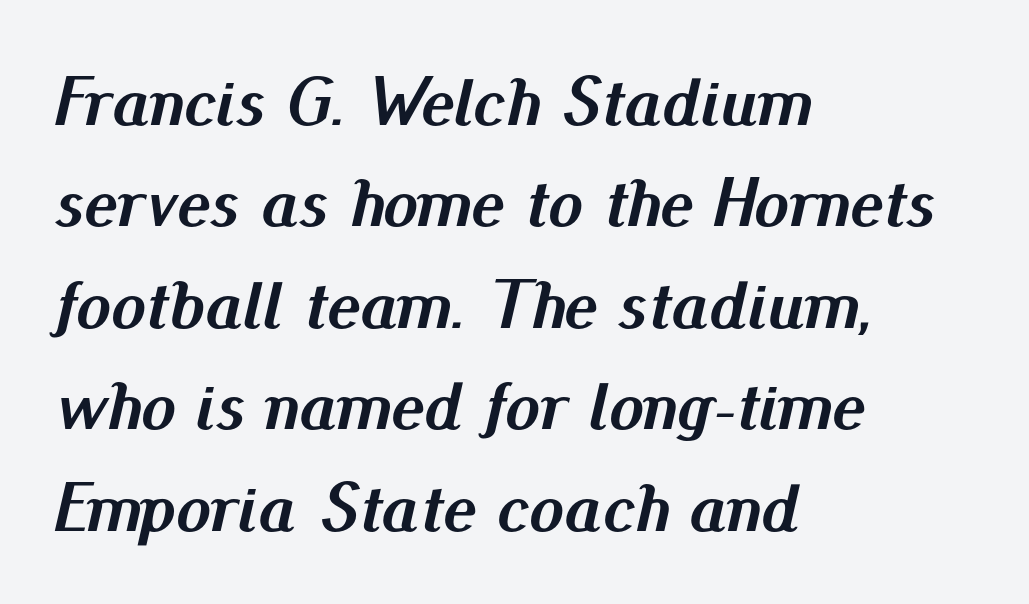
A bare baseline throughout the passage. Regular leading. Letter spacing: default. Do the characters align in a grid? No, the font is proportional. These lines are set flush left with a ragged right edge. Notice how thick the strokes are: this is what a full bold looks like.
